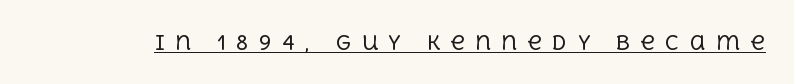
The tracking reads as deliberately expanded to a designer's eye. Caption: face not bold, strokes unweighted. This is underlined copy, the kind a proofreader might mark for attention. You can tell it's not italic because the verticals are truly vertical.
